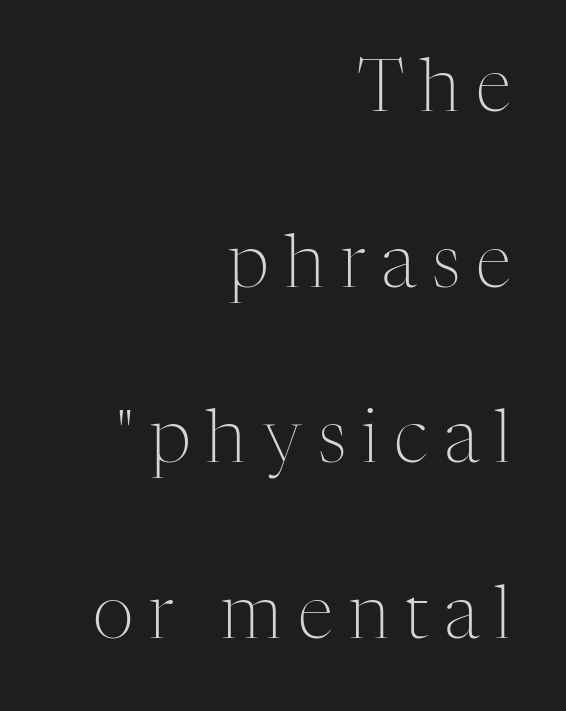
Q: Is the text bold? A: No.
Q: Is the text italic (slanted)? A: No, it is upright.
Q: Is the typeface a serif or a sans-serif typeface? A: Serif.
Q: Is the text underlined? A: No.
Q: How is the paragraph aligned? A: Right-aligned.
Q: Is the spacing between letters normal or unusually wide? A: Unusually wide.
Q: Is the spacing between lines tight, normal or loose? A: Loose.
Q: Width (condensed, normal, or wide)? A: Normal.
Q: Stroke contrast? A: Medium.
Q: x-height? A: Medium.
Q: Monospaced? A: No.
